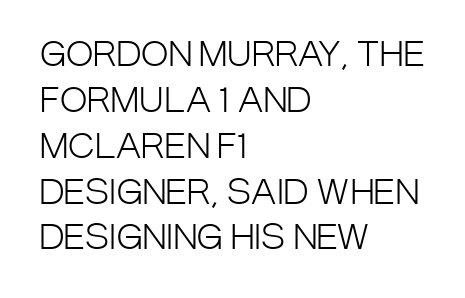
The image shows 33 px light, condensed sans-serif type, upright; set left-aligned, normal line spacing (1.39x), normal letter spacing, not underlined; low stroke contrast and a large x-height.
